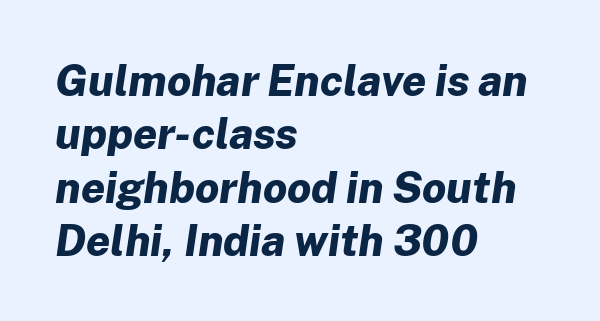
The image shows 43 px bold type, italic (leaning right); set left-aligned, line spacing 1.24x, normal letter spacing, not underlined; low stroke contrast and a medium x-height.
